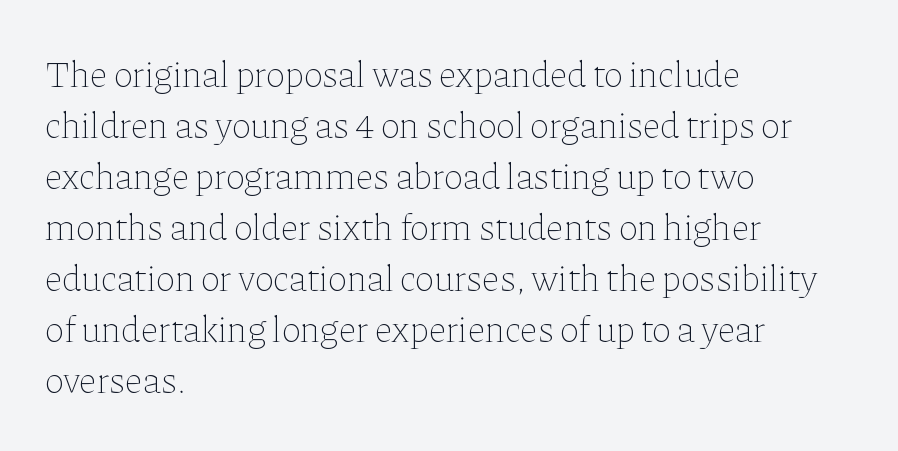
The line-height multiplier appears to be the usual default. The string is rendered with underlining switched off. These lines were composed using upright roman letters. The letters advance in unequal steps, a hallmark of proportional type.
